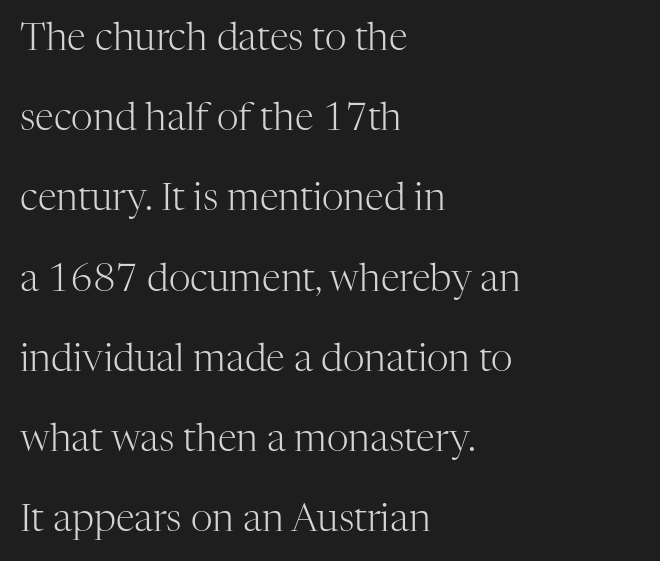
The image shows 38 px light serif type, upright; set left-aligned, loose line spacing (2.11x), normal letter spacing, not underlined; high stroke contrast and a medium x-height.
